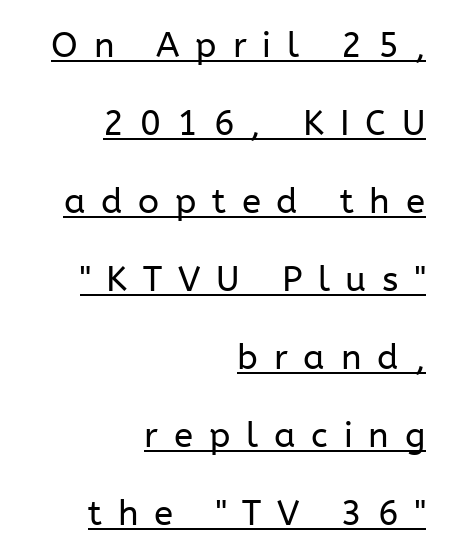
{"serif": "no", "italic": "no", "bold": "no", "weight": "regular", "width": "normal", "stroke_contrast": "low", "x_height": "medium", "monospaced": "no", "underline": "yes", "align": "right", "line_spacing": "loose", "line_spacing_ratio": 2.23, "letter_spacing": "wide", "letter_spacing_em": 0.45, "glyph_px": 35}
